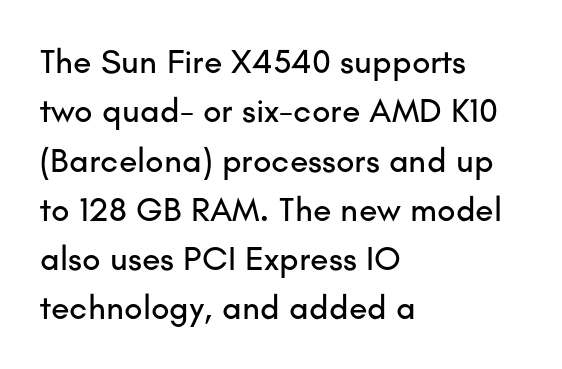
Unlike italic type, these characters show no tilt at all. Line beginnings align vertically; line endings do not. The line texture is even and compact thanks to regular tracking. The passage shown is typeset with a sans-serif family. Evenly set lines give the paragraph a standard silhouette.
